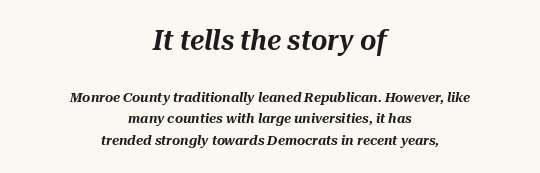
Observe the ordinary spacing: letters are neighbours, not strangers. The rendering uses a moderate line-height, typical for paragraphs. The rendering uses natural spacing where letterforms have individual widths. Teacher's note: observe the equal gaps on both sides — that is centered alignment. Slanted lettering throughout.
